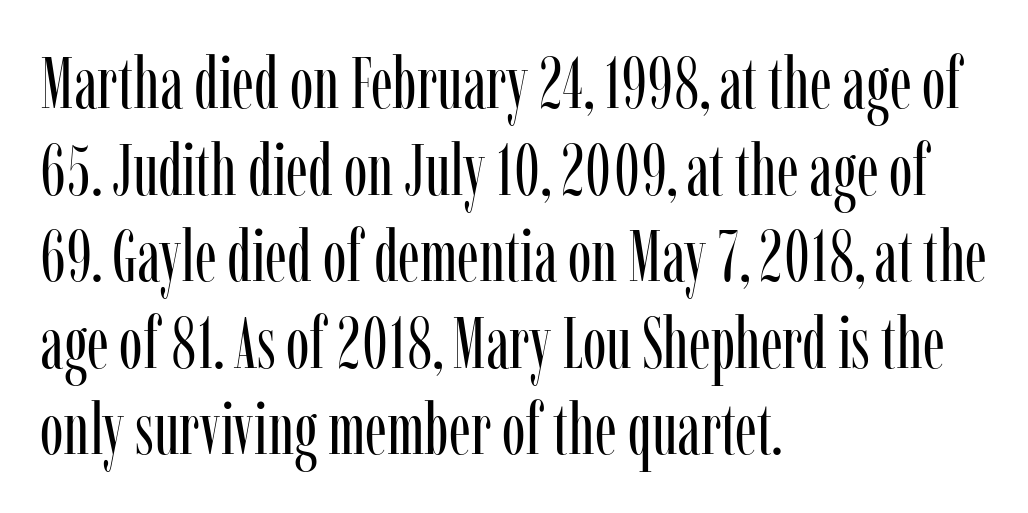
Q: Is the text bold? A: No.
Q: Is the text italic (slanted)? A: No, it is upright.
Q: Is the typeface a serif or a sans-serif typeface? A: Serif.
Q: Is the text underlined? A: No.
Q: How is the paragraph aligned? A: Left-aligned.
Q: Is the spacing between letters normal or unusually wide? A: Normal.
Q: Width (condensed, normal, or wide)? A: Condensed.
Q: Stroke contrast? A: Low.
Q: x-height? A: Medium.
Q: Monospaced? A: No.
